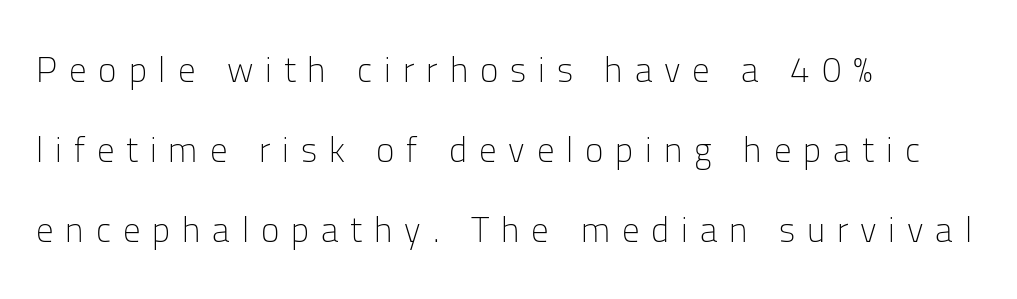
Character widths vary here, with narrow letters taking less room than wide ones. Italic? Not at all — the glyphs are vertical. Layout note: lines flush left. Descender tails drop into unmarked territory. The font sits on the lighter half of the weight spectrum, regular included. The letterforms stand isolated, each surrounded by extra space.
